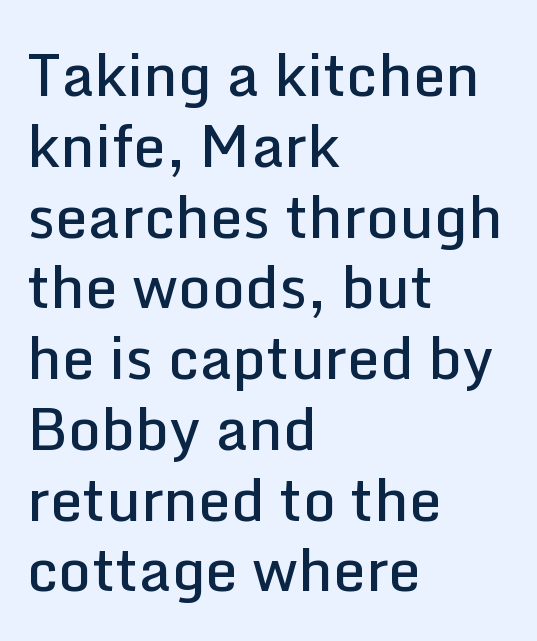
{"serif": "no", "italic": "no", "bold": "semi", "weight": "semibold", "width": "normal", "stroke_contrast": "low", "x_height": "medium", "monospaced": "no", "underline": "no", "align": "left", "line_spacing_ratio": 1.22, "letter_spacing": "normal", "letter_spacing_em": 0.0, "glyph_px": 58}
